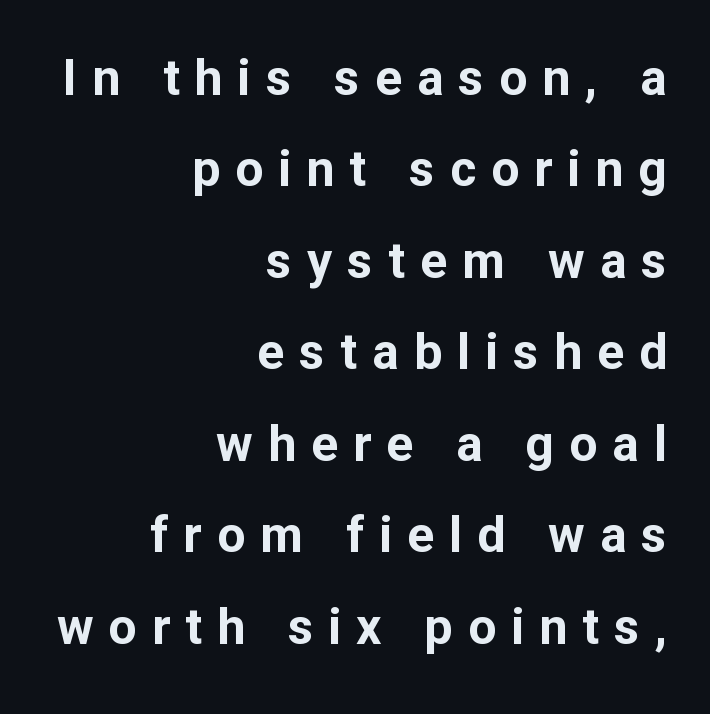
Q: Is the text bold? A: Yes.
Q: Is the text italic (slanted)? A: No, it is upright.
Q: Is the typeface a serif or a sans-serif typeface? A: Sans-serif.
Q: Is the text underlined? A: No.
Q: How is the paragraph aligned? A: Right-aligned.
Q: Is the spacing between letters normal or unusually wide? A: Unusually wide.
Q: Width (condensed, normal, or wide)? A: Normal.
Q: Stroke contrast? A: Low.
Q: x-height? A: Medium.
Q: Monospaced? A: No.
